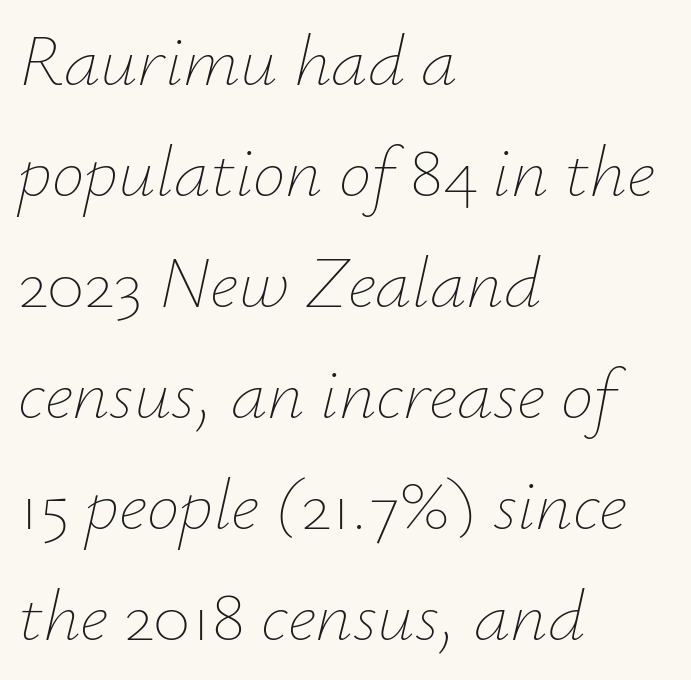
Q: Is the text bold? A: No.
Q: Is the text italic (slanted)? A: Yes, it leans right by about 12 degrees.
Q: Is the text underlined? A: No.
Q: How is the paragraph aligned? A: Left-aligned.
Q: Is the spacing between letters normal or unusually wide? A: Normal.
Q: Is the spacing between lines tight, normal or loose? A: Normal.
Q: Width (condensed, normal, or wide)? A: Normal.
Q: Stroke contrast? A: Low.
Q: x-height? A: Small.
Q: Monospaced? A: No.
